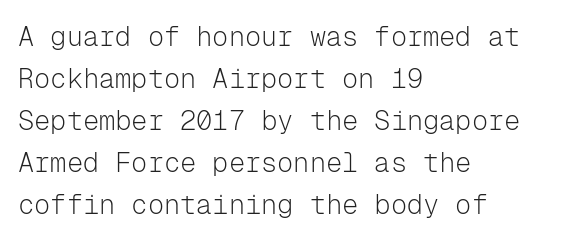
{"italic": "no", "bold": "no", "underline": "no", "align": "left", "line_spacing": "normal", "line_spacing_ratio": 1.56, "letter_spacing": "normal", "letter_spacing_em": 0.0, "glyph_px": 27}
